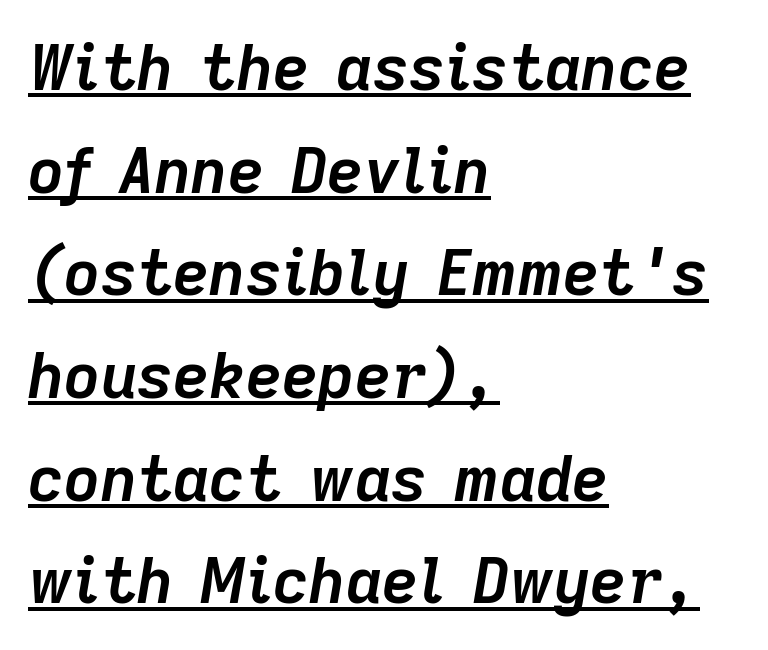
Q: Is the text bold? A: Yes.
Q: Is the text italic (slanted)? A: Yes, it leans right by about 9 degrees.
Q: Is the text underlined? A: Yes.
Q: How is the paragraph aligned? A: Left-aligned.
Q: Is the spacing between letters normal or unusually wide? A: Normal.
Q: Is the spacing between lines tight, normal or loose? A: Normal.
Q: Width (condensed, normal, or wide)? A: Normal.
Q: Stroke contrast? A: Low.
Q: x-height? A: Medium.
Q: Monospaced? A: No.
